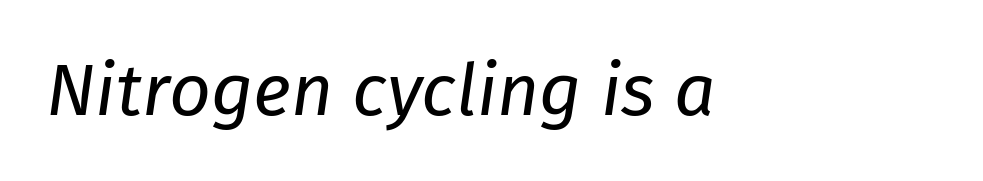
Here the designer chose a conventional face with non-uniform glyph widths. Letters rest on an invisible, unmarked baseline. Every character sits at an angle, as italics do. Is the letter spacing exaggerated? No — it looks like the ordinary default. Is the stroke heavy? The answer is a plain regular-or-lighter.
